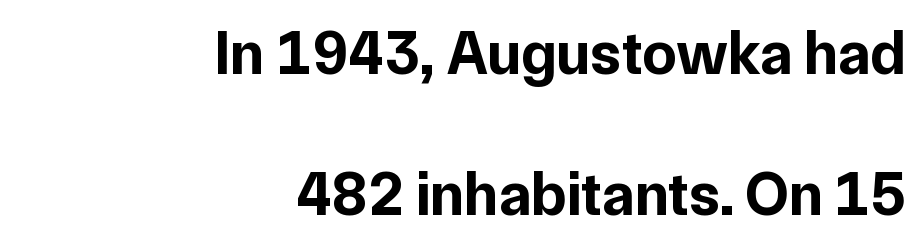
Q: Is the text bold? A: Yes.
Q: Is the text italic (slanted)? A: No, it is upright.
Q: Is the typeface a serif or a sans-serif typeface? A: Sans-serif.
Q: Is the text underlined? A: No.
Q: How is the paragraph aligned? A: Right-aligned.
Q: Is the spacing between letters normal or unusually wide? A: Normal.
Q: Is the spacing between lines tight, normal or loose? A: Loose.
Q: Width (condensed, normal, or wide)? A: Normal.
Q: Stroke contrast? A: Low.
Q: x-height? A: Medium.
Q: Monospaced? A: No.
